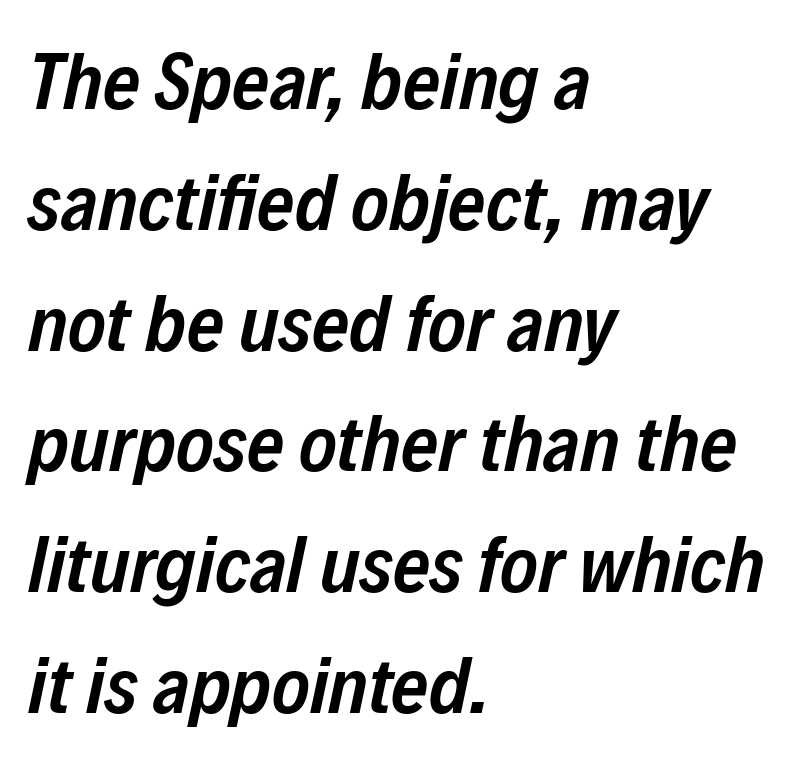
{"italic": "yes", "lean": "right", "slant_degrees": 12, "bold": "semi", "weight": "semibold", "width": "condensed", "stroke_contrast": "low", "x_height": "medium", "monospaced": "no", "underline": "no", "align": "left", "line_spacing": "normal", "line_spacing_ratio": 1.51, "letter_spacing": "normal", "letter_spacing_em": 0.0, "glyph_px": 80}
